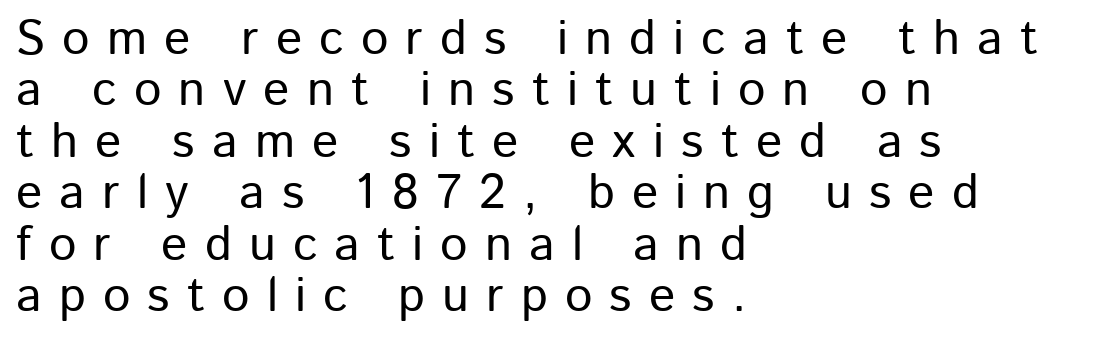
{"serif": "no", "italic": "no", "width": "normal", "stroke_contrast": "low", "x_height": "medium", "monospaced": "no", "underline": "no", "align": "left", "line_spacing": "tight", "line_spacing_ratio": 1.05, "letter_spacing": "wide", "letter_spacing_em": 0.35, "glyph_px": 49}
